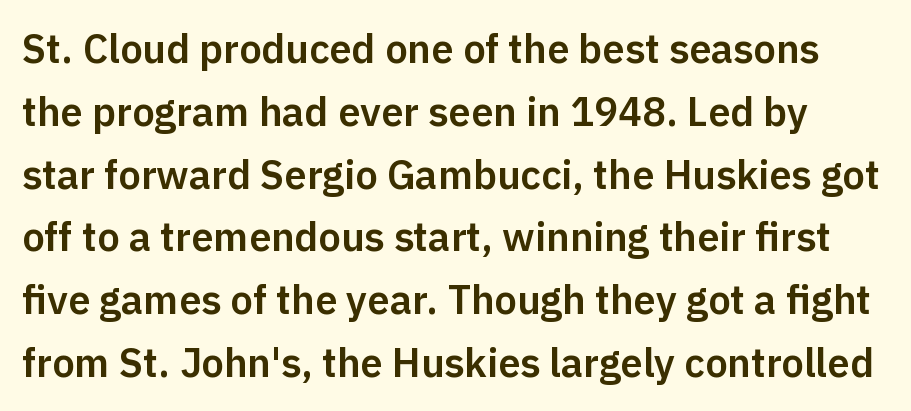
The image shows 40 px sans-serif type, upright; set normal line spacing (1.57x), normal letter spacing, not underlined; low stroke contrast and a medium x-height.
